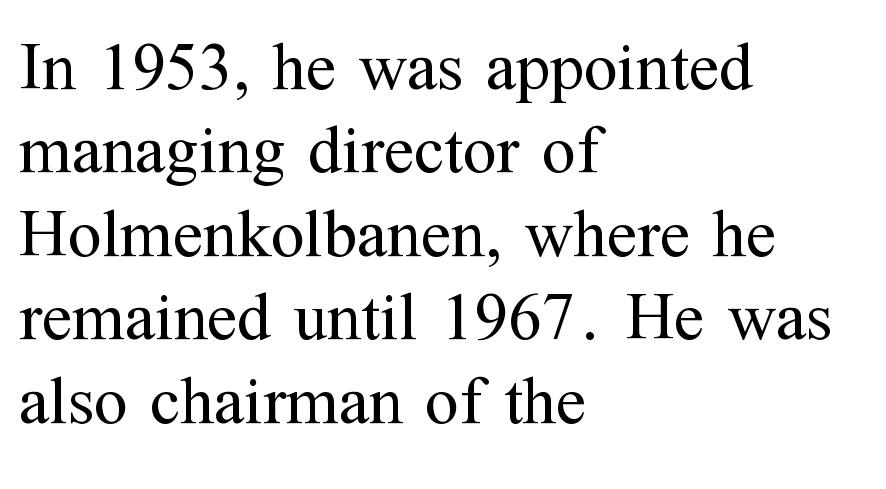
{"serif": "yes", "italic": "no", "bold": "no", "weight": "regular", "width": "normal", "stroke_contrast": "medium", "x_height": "medium", "monospaced": "no", "underline": "no", "align": "left", "line_spacing_ratio": 1.21, "letter_spacing": "normal", "letter_spacing_em": 0.0, "glyph_px": 69}
